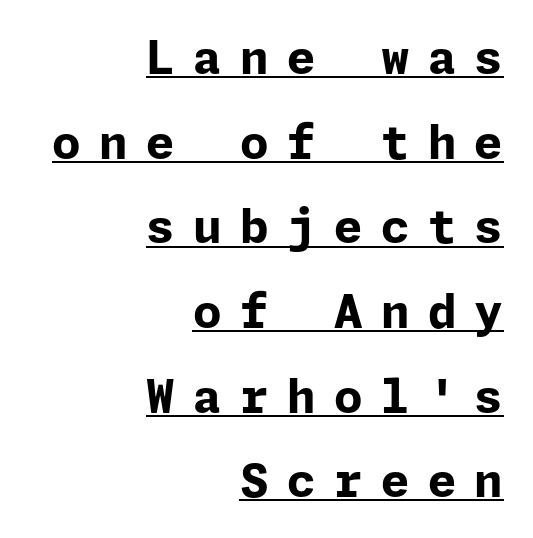
All the whitespace from short lines collects on the left. Looks like someone drew a line under every word here. The glyphs have the mass of a bold cut. Unlike italic type, these characters show no tilt at all.
